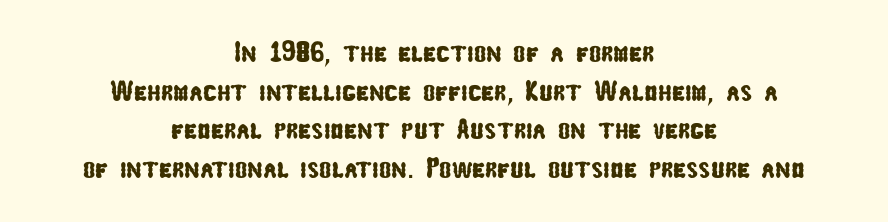
The face used here is a sans, in the tradition of grotesques and geometrics. This rendering leaves character spacing at its baseline value. This block has exactly the height ordinary leading produces. The rag falls on both sides of this text block equally. Note the varied advance widths — an 'i' is clearly narrower than an 'm'.
